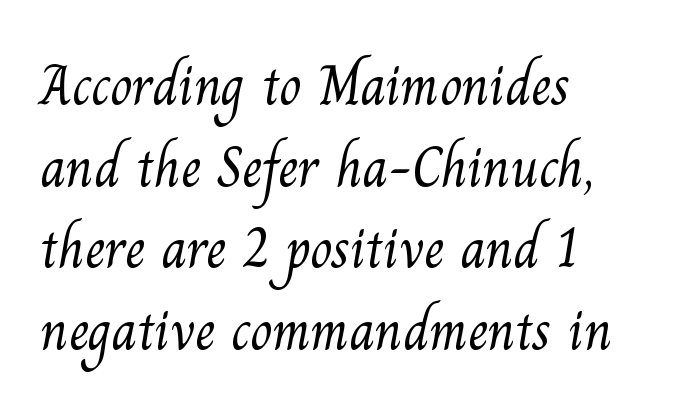
{"serif": "yes", "bold": "no", "weight": "light", "width": "normal", "stroke_contrast": "medium", "x_height": "small", "monospaced": "no", "underline": "no", "align": "left", "line_spacing": "normal", "line_spacing_ratio": 1.43, "letter_spacing": "normal", "letter_spacing_em": 0.0, "glyph_px": 57}
